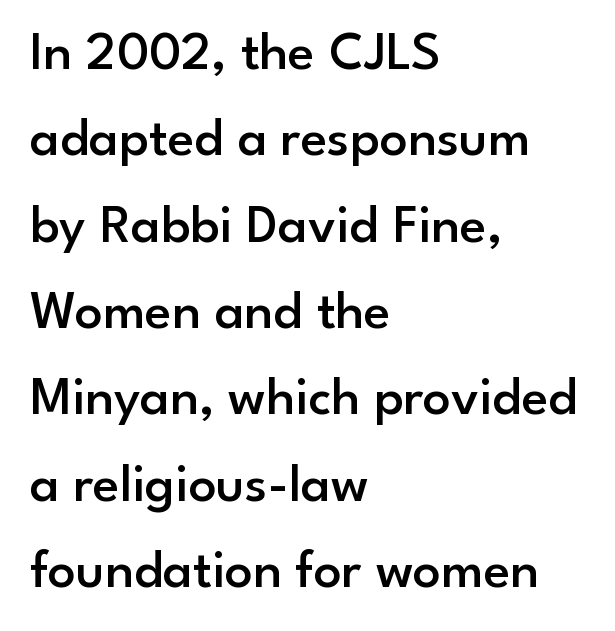
{"serif": "no", "italic": "no", "bold": "semi", "weight": "semibold", "width": "normal", "stroke_contrast": "low", "x_height": "small", "monospaced": "no", "underline": "no", "align": "left", "line_spacing": "normal", "line_spacing_ratio": 1.57, "letter_spacing": "normal", "letter_spacing_em": 0.0, "glyph_px": 55}
